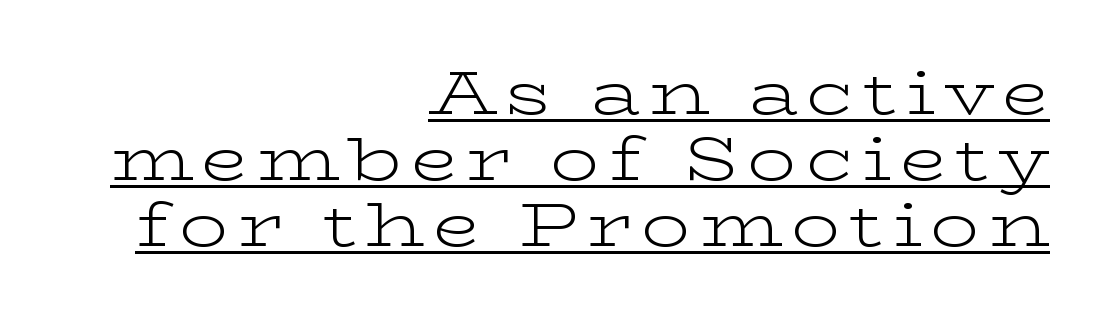
{"serif": "yes", "italic": "no", "bold": "no", "weight": "light", "width": "wide", "stroke_contrast": "low", "x_height": "medium", "monospaced": "no", "underline": "yes", "align": "right", "line_spacing": "tight", "line_spacing_ratio": 1.08, "glyph_px": 61}
